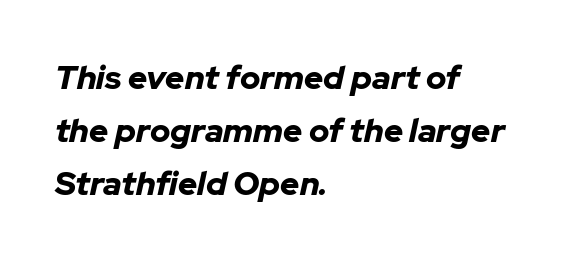
The typesetting leans heavy: a genuine bold. Italic? Definitely — the glyphs are oblique. This block has exactly the height ordinary leading produces. These lines keep a tight, regular rhythm from letter to letter. Compared with a centered layout, this one pins lines to the left instead.
